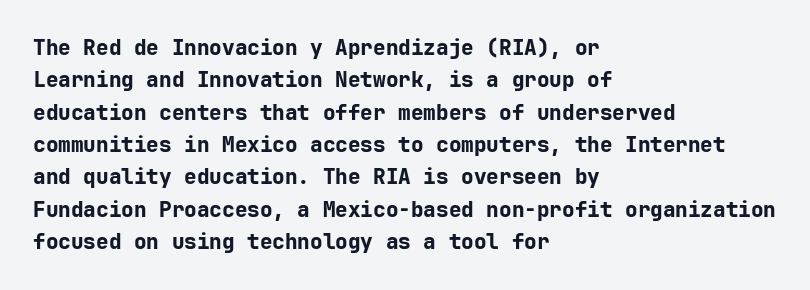
Unlike italic type, these characters show no tilt at all. Line starts are locked; line ends wander. Characters follow at the spacing the type designer built in. On the weight axis this lands at bold, roughly 700. The passage shown is not underscored anywhere.
